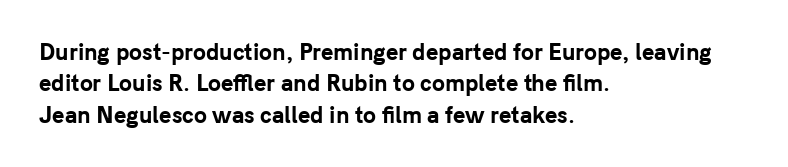
The passage shown is emphatically bold. The specimen reads as upright at a glance. Alignment: flush left. What stands out about the letter spacing? Nothing — it is the standard amount. The block of text has a typical density, with ordinary space between rows. The words here are not underlined.
